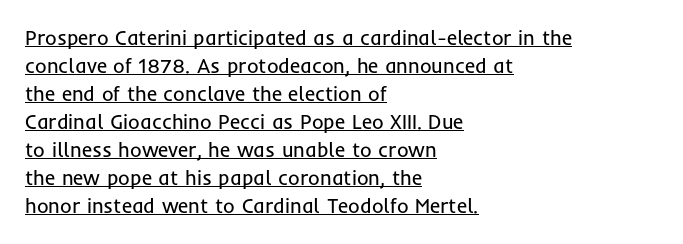
Q: Is the text bold? A: No.
Q: Is the text italic (slanted)? A: No, it is upright.
Q: Is the text underlined? A: Yes.
Q: How is the paragraph aligned? A: Left-aligned.
Q: Is the spacing between letters normal or unusually wide? A: Normal.
Q: Is the spacing between lines tight, normal or loose? A: Normal.
